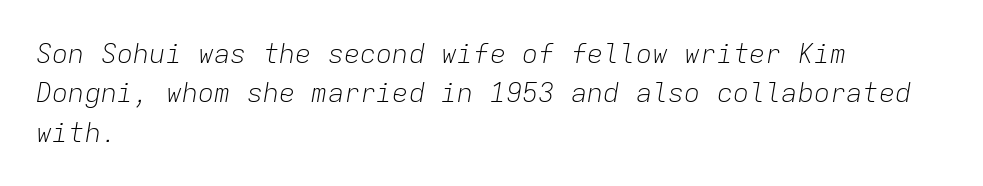
The image shows 27 px text type, italic (leaning right); set left-aligned, normal line spacing (1.46x), normal letter spacing, not underlined.
